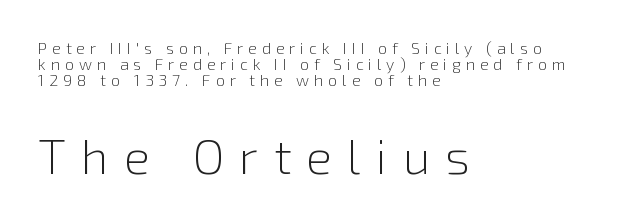
Q: Is the text bold? A: No.
Q: Is the text italic (slanted)? A: No, it is upright.
Q: Is the typeface a serif or a sans-serif typeface? A: Sans-serif.
Q: Is the text underlined? A: No.
Q: How is the paragraph aligned? A: Left-aligned.
Q: Is the spacing between letters normal or unusually wide? A: Unusually wide.
Q: Is the spacing between lines tight, normal or loose? A: Tight.
Q: Which block of text is set in a larger size, the first (top) or the second (bottom)? A: The second (bottom) one.
Q: Width (condensed, normal, or wide)? A: Normal.
Q: Stroke contrast? A: Low.
Q: x-height? A: Medium.
Q: Monospaced? A: No.
